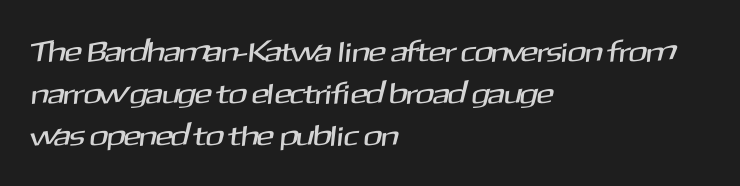
Think of a printed novel: that variable character pitch is what you see here. The paragraph has a hard left edge and a soft right edge. Compared with typical body copy, the letter spacing here is the same. Check under the words: just untouched page.
